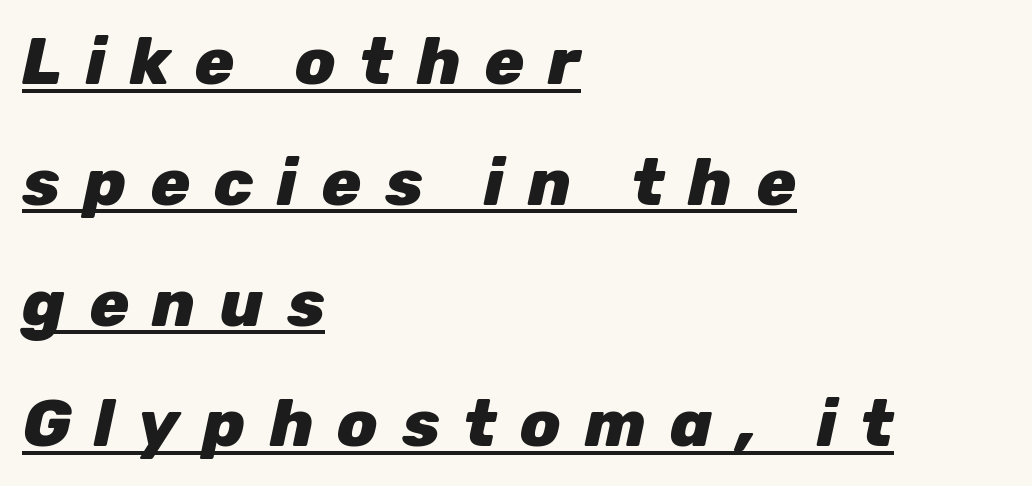
Q: Is the text bold? A: Yes.
Q: Is the text italic (slanted)? A: Yes, it leans right by about 12 degrees.
Q: Is the text underlined? A: Yes.
Q: How is the paragraph aligned? A: Left-aligned.
Q: Is the spacing between letters normal or unusually wide? A: Unusually wide.
Q: Width (condensed, normal, or wide)? A: Normal.
Q: Stroke contrast? A: Low.
Q: x-height? A: Medium.
Q: Monospaced? A: No.
